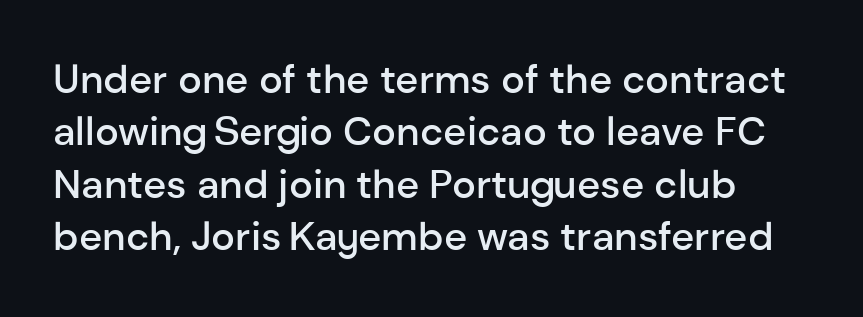
Q: Is the text bold? A: Semi-bold.
Q: Is the text italic (slanted)? A: No, it is upright.
Q: Is the typeface a serif or a sans-serif typeface? A: Sans-serif.
Q: Is the text underlined? A: No.
Q: Is the spacing between letters normal or unusually wide? A: Normal.
Q: Is the spacing between lines tight, normal or loose? A: Normal.
Q: Width (condensed, normal, or wide)? A: Normal.
Q: Stroke contrast? A: Low.
Q: x-height? A: Medium.
Q: Monospaced? A: No.
